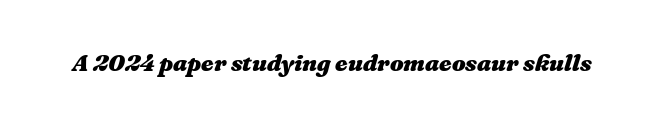
The image shows 24 px bold type, italic (leaning right); set normal letter spacing, not underlined.
